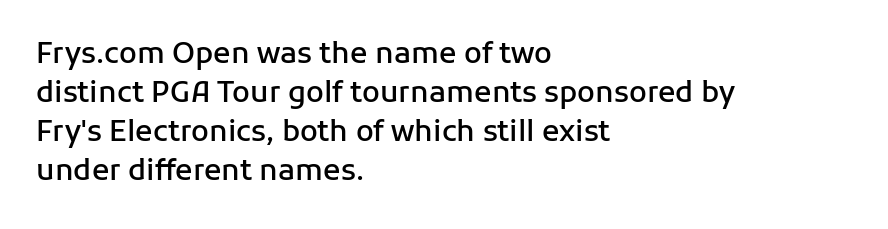
Q: Is the text bold? A: Semi-bold.
Q: Is the text italic (slanted)? A: No, it is upright.
Q: Is the typeface a serif or a sans-serif typeface? A: Sans-serif.
Q: Is the text underlined? A: No.
Q: How is the paragraph aligned? A: Left-aligned.
Q: Is the spacing between letters normal or unusually wide? A: Normal.
Q: Is the spacing between lines tight, normal or loose? A: Normal.
Q: Width (condensed, normal, or wide)? A: Normal.
Q: Stroke contrast? A: Low.
Q: x-height? A: Medium.
Q: Monospaced? A: No.
